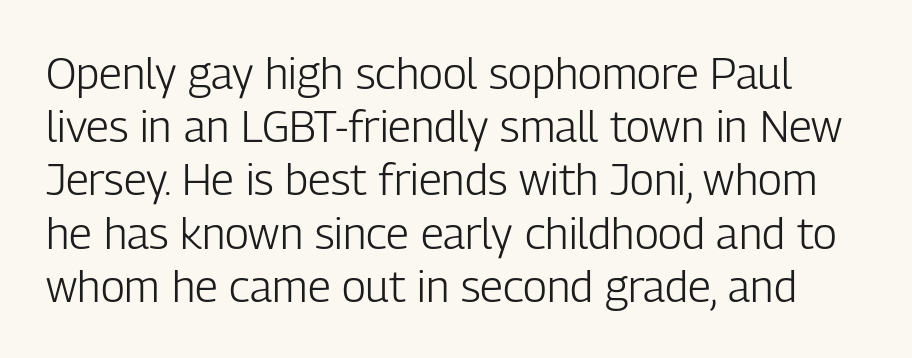
The area under the type is left untouched. Vertical strokes here are truly vertical. This sample has the flowing, uneven cadence of proportional lettering. The type is set solid horizontally, with unmodified tracking. The letters look calm and open, with moderate or lighter stems.
